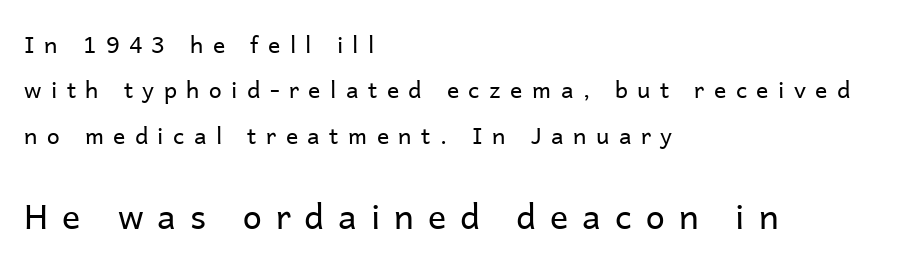
The specimen omits any rule beneath the text block's lines. Regarding serifs, this sample does without them. Counters stay open thanks to moderate or lighter strokes. This rendering widens character spacing well past its baseline value.
